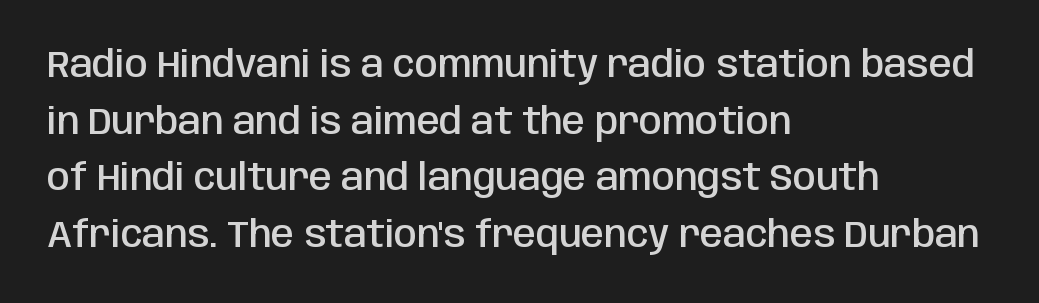
{"serif": "no", "italic": "no", "bold": "semi", "weight": "semibold", "width": "condensed", "stroke_contrast": "low", "x_height": "large", "monospaced": "no", "underline": "no", "align": "left", "line_spacing": "normal", "line_spacing_ratio": 1.53, "letter_spacing": "normal", "letter_spacing_em": 0.0, "glyph_px": 37}
